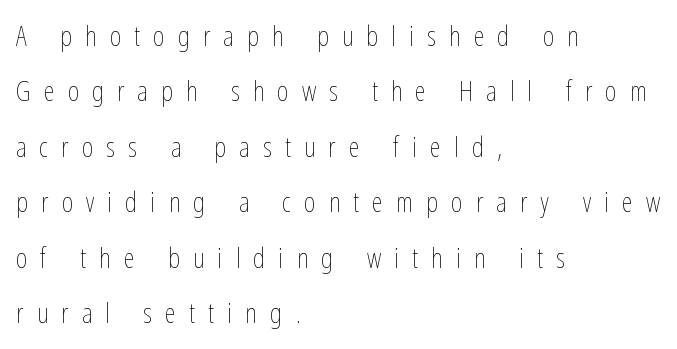
{"italic": "no", "bold": "no", "weight": "thin", "width": "condensed", "stroke_contrast": "low", "x_height": "medium", "monospaced": "no", "underline": "no", "align": "left", "line_spacing": "loose", "line_spacing_ratio": 1.98, "letter_spacing": "wide", "letter_spacing_em": 0.47, "glyph_px": 28}
